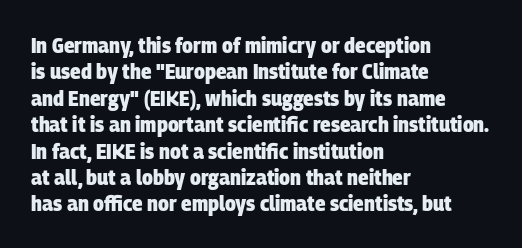
The image shows 22 px bold type; set left-aligned, line spacing 1.2x, normal letter spacing, not underlined.
